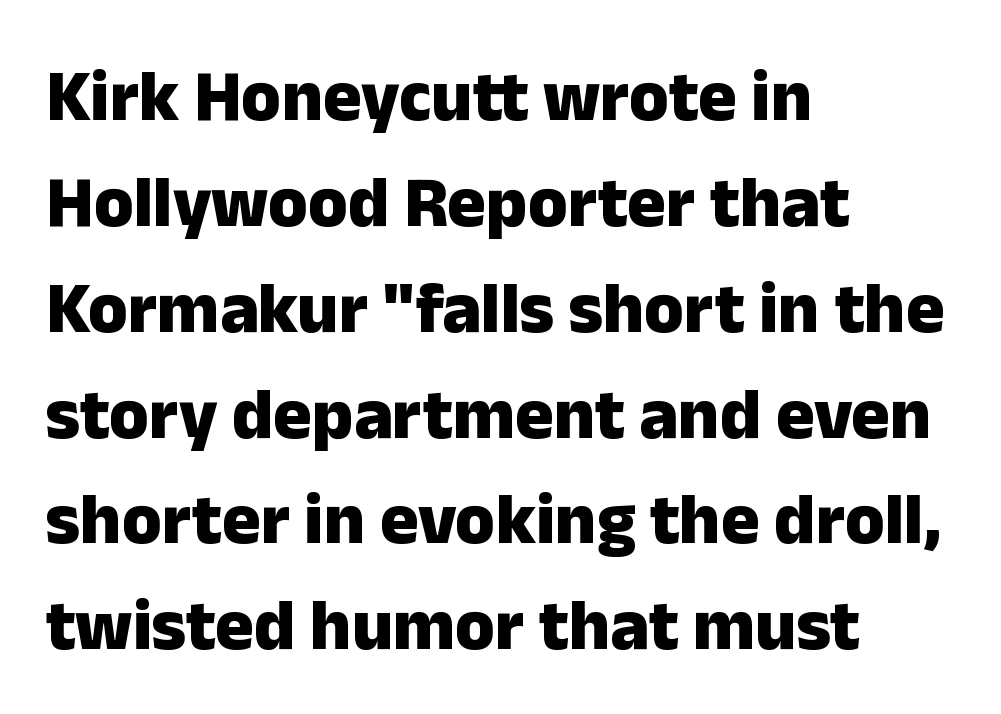
Q: Is the text bold? A: Yes.
Q: Is the text italic (slanted)? A: No, it is upright.
Q: Is the typeface a serif or a sans-serif typeface? A: Sans-serif.
Q: Is the text underlined? A: No.
Q: How is the paragraph aligned? A: Left-aligned.
Q: Is the spacing between letters normal or unusually wide? A: Normal.
Q: Is the spacing between lines tight, normal or loose? A: Normal.
Q: Width (condensed, normal, or wide)? A: Normal.
Q: Stroke contrast? A: Low.
Q: x-height? A: Medium.
Q: Monospaced? A: No.
